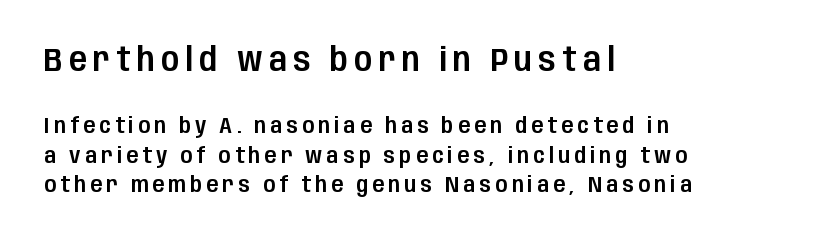
The image shows 33 px condensed sans-serif type, upright; set left-aligned, normal line spacing (1.35x), not underlined; the first (top) block is 1.5x larger; low stroke contrast and a large x-height.
